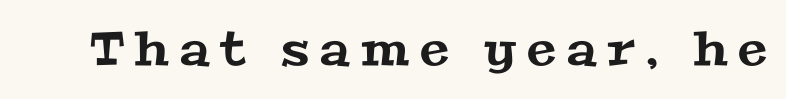
{"serif": "yes", "width": "wide", "stroke_contrast": "medium", "x_height": "medium", "monospaced": "no", "underline": "no", "letter_spacing": "wide", "letter_spacing_em": 0.23, "glyph_px": 47}
